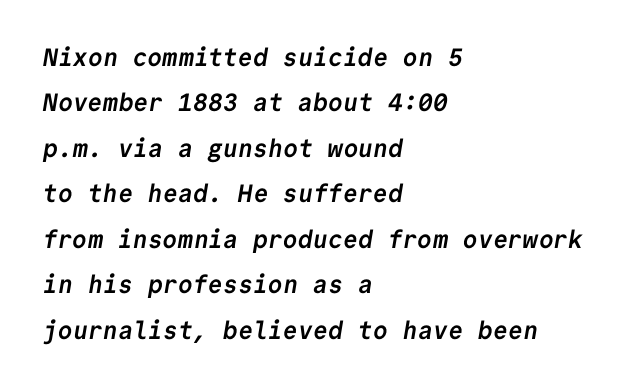
Only glyphs here, with clear space below each row. Caption: bold face, heavy strokes. Typeset ragged right — the left edge is the straight one. The tracking reads as untouched default to a designer's eye.
